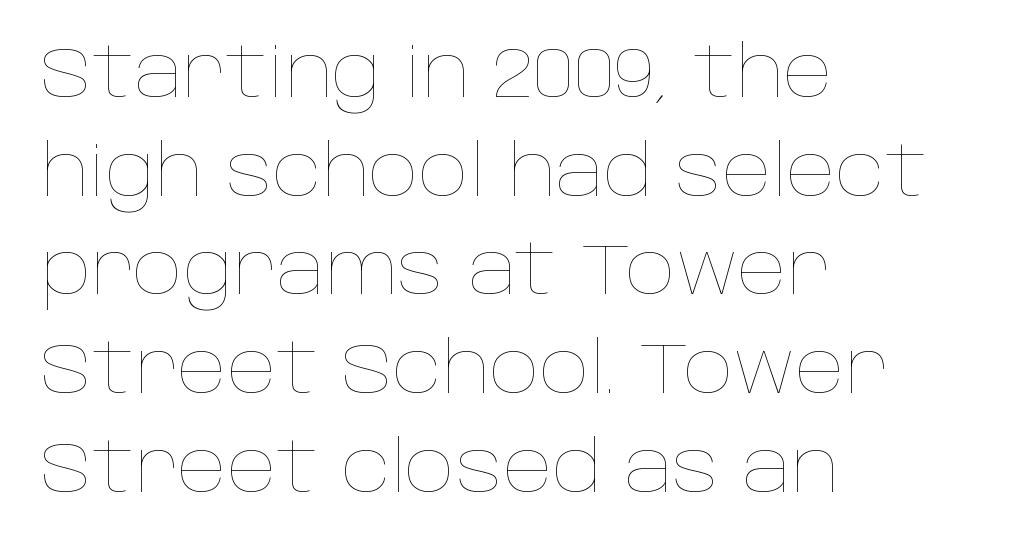
The image shows 70 px thin type, upright; set left-aligned, normal line spacing (1.41x), normal letter spacing, not underlined; low stroke contrast and a large x-height.
